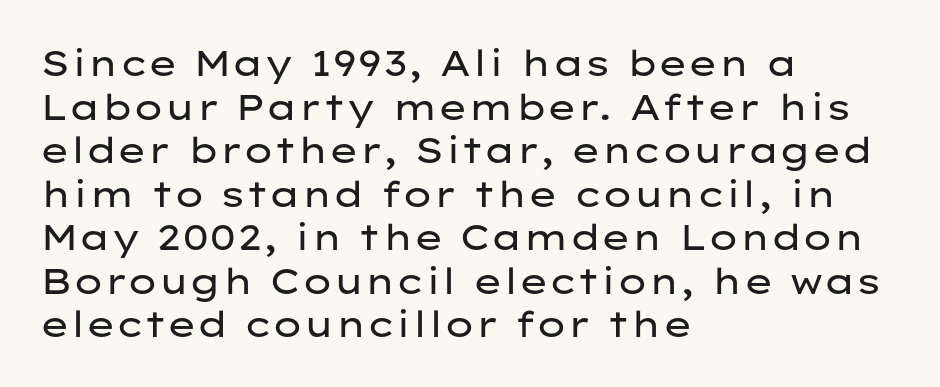
Q: Is the text bold? A: No.
Q: Is the text italic (slanted)? A: No, it is upright.
Q: Is the typeface a serif or a sans-serif typeface? A: Sans-serif.
Q: Is the text underlined? A: No.
Q: How is the paragraph aligned? A: Left-aligned.
Q: Is the spacing between letters normal or unusually wide? A: Normal.
Q: Width (condensed, normal, or wide)? A: Wide.
Q: Stroke contrast? A: Low.
Q: x-height? A: Medium.
Q: Monospaced? A: No.
